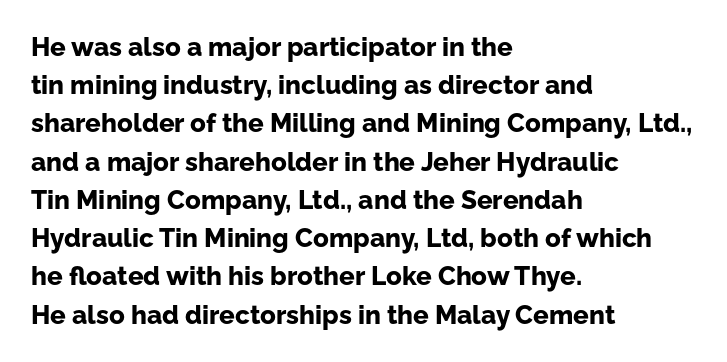
Q: Is the text bold? A: Yes.
Q: Is the text italic (slanted)? A: No, it is upright.
Q: Is the text underlined? A: No.
Q: How is the paragraph aligned? A: Left-aligned.
Q: Is the spacing between letters normal or unusually wide? A: Normal.
Q: Is the spacing between lines tight, normal or loose? A: Normal.
